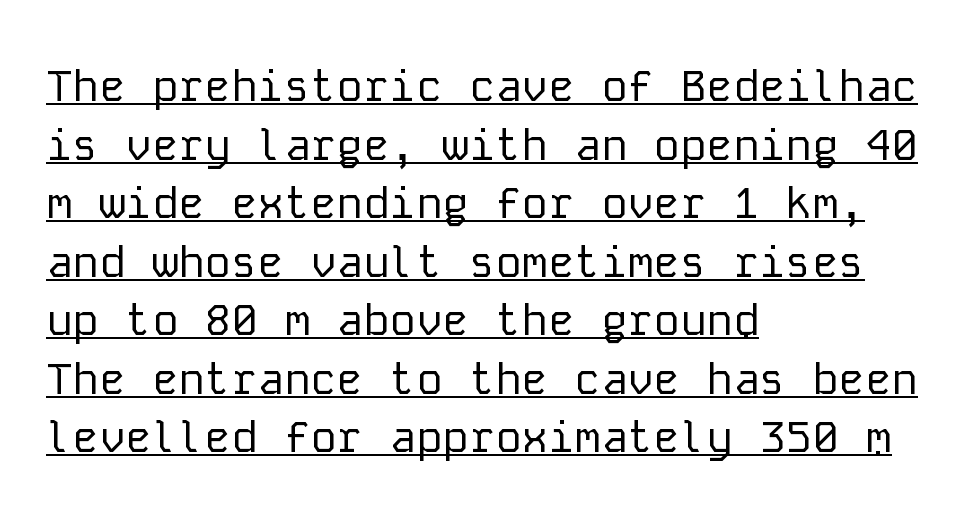
Looks like terminal output: every glyph gets an equal slot. A classic flush-left, rag-right setting is used for this passage. Counters stay open thanks to moderate or lighter strokes. Look at the tracking — it's just the regular setting, nothing added.
